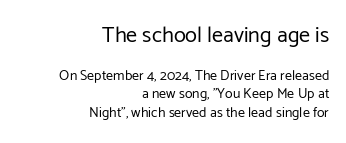
{"italic": "no", "bold": "no", "underline": "no", "align": "right", "line_spacing": "normal", "line_spacing_ratio": 1.33, "letter_spacing": "normal", "letter_spacing_em": 0.0, "larger_block": "first", "size_ratio": 1.57, "glyph_px": 22}
